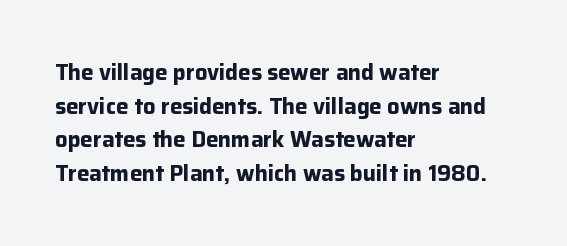
{"italic": "no", "bold": "yes", "underline": "no", "align": "left", "line_spacing": "normal", "line_spacing_ratio": 1.53, "letter_spacing": "normal", "letter_spacing_em": 0.0, "glyph_px": 22}
